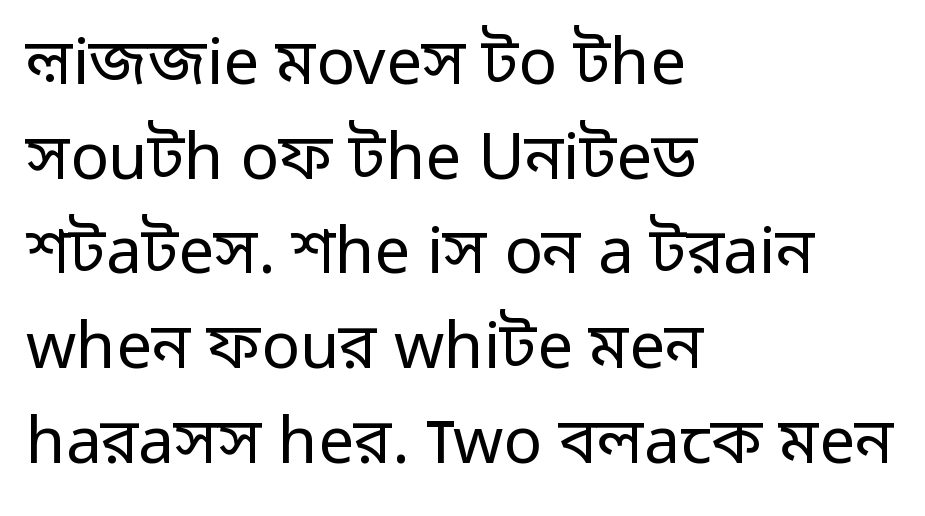
Q: Is the text bold? A: No.
Q: Is the text italic (slanted)? A: No, it is upright.
Q: Is the typeface a serif or a sans-serif typeface? A: Sans-serif.
Q: Is the text underlined? A: No.
Q: How is the paragraph aligned? A: Left-aligned.
Q: Is the spacing between letters normal or unusually wide? A: Normal.
Q: Is the spacing between lines tight, normal or loose? A: Normal.
Q: Width (condensed, normal, or wide)? A: Normal.
Q: Stroke contrast? A: Low.
Q: x-height? A: Medium.
Q: Monospaced? A: No.
